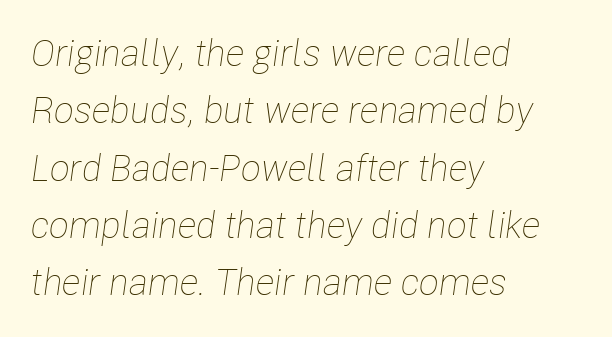
Posture: slanted. Is the block centered? No — it sits flush against the left margin. Does extra space separate the letters? No, they use regular spacing. Reading down the column, the eye jumps a familiar distance to each next line. Descenders hang freely into open space. Heft: none added — not bold.
